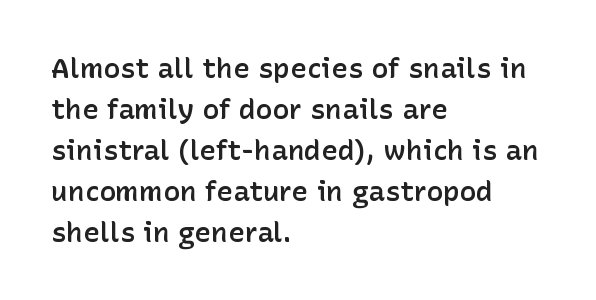
Q: Is the text bold? A: Semi-bold.
Q: Is the text italic (slanted)? A: No, it is upright.
Q: Is the typeface a serif or a sans-serif typeface? A: Sans-serif.
Q: Is the text underlined? A: No.
Q: How is the paragraph aligned? A: Left-aligned.
Q: Is the spacing between letters normal or unusually wide? A: Normal.
Q: Is the spacing between lines tight, normal or loose? A: Normal.
Q: Width (condensed, normal, or wide)? A: Normal.
Q: Stroke contrast? A: Low.
Q: x-height? A: Medium.
Q: Monospaced? A: No.
